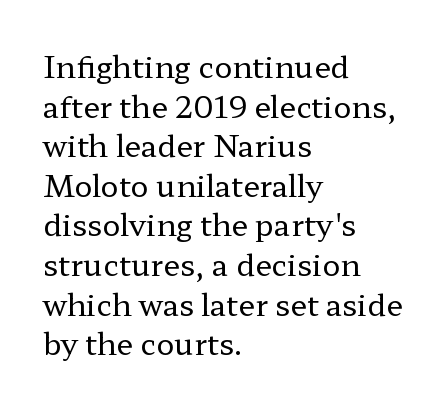
{"serif": "yes", "italic": "no", "bold": "no", "weight": "regular", "width": "wide", "stroke_contrast": "low", "x_height": "medium", "monospaced": "no", "underline": "no", "align": "left", "line_spacing": "normal", "line_spacing_ratio": 1.32, "letter_spacing": "normal", "letter_spacing_em": 0.0, "glyph_px": 30}
